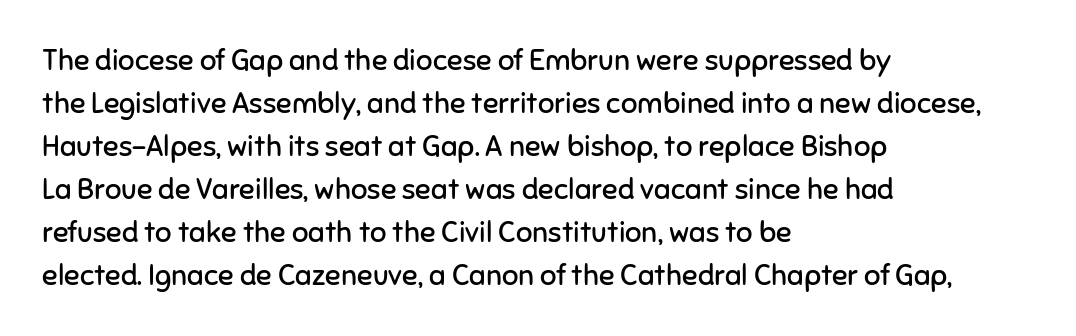
The lines are quadded left. Spacing verdict: proportional, widths tailored to each character. Rows of type keep a routine distance in the vertical direction. Font category for this specimen: sans-serif. The axis of the letterforms is exactly vertical.
